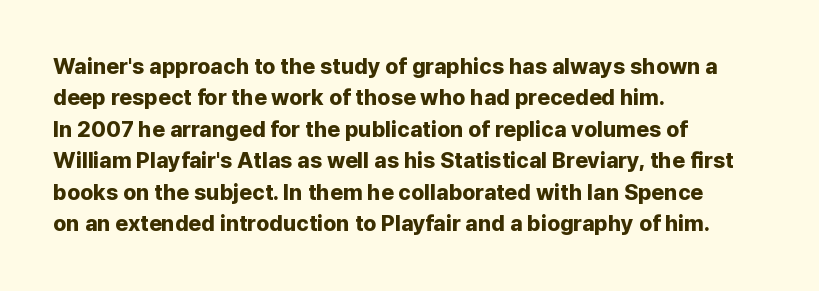
Q: Is the text bold? A: Yes.
Q: Is the text italic (slanted)? A: No, it is upright.
Q: Is the text underlined? A: No.
Q: How is the paragraph aligned? A: Left-aligned.
Q: Is the spacing between letters normal or unusually wide? A: Normal.
Q: Is the spacing between lines tight, normal or loose? A: Normal.
